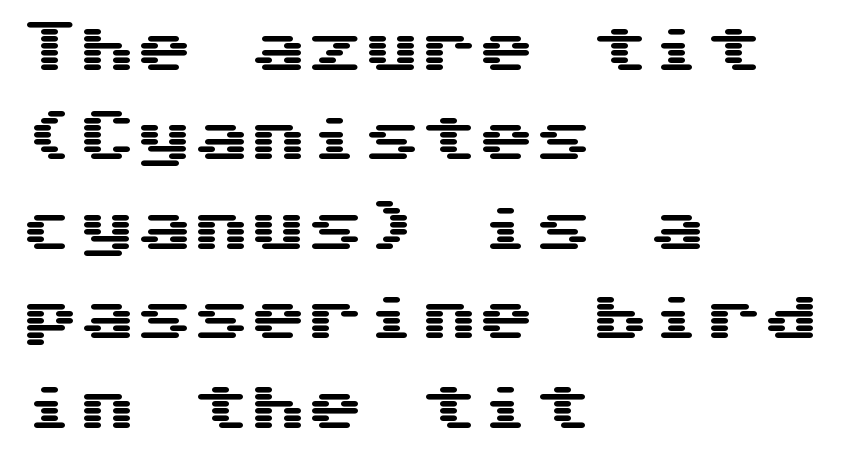
The image shows 57 px wide sans-serif type, upright; set left-aligned, normal line spacing (1.57x), normal letter spacing, not underlined; medium stroke contrast and a medium x-height.
